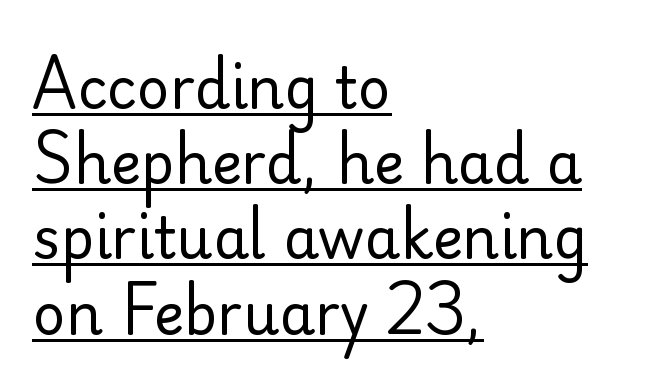
Q: Is the text bold? A: No.
Q: Is the text italic (slanted)? A: No, it is upright.
Q: Is the typeface a serif or a sans-serif typeface? A: Sans-serif.
Q: Is the text underlined? A: Yes.
Q: How is the paragraph aligned? A: Left-aligned.
Q: Is the spacing between letters normal or unusually wide? A: Normal.
Q: Is the spacing between lines tight, normal or loose? A: Normal.
Q: Width (condensed, normal, or wide)? A: Normal.
Q: Stroke contrast? A: Low.
Q: x-height? A: Small.
Q: Monospaced? A: No.
